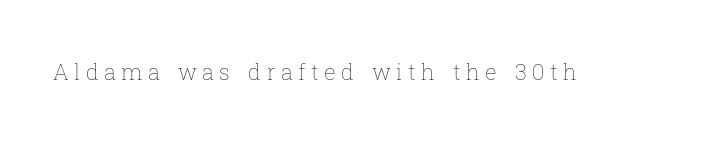
No heavy texture on the line: the type isn't bold. This sample uses expanded letter spacing, leaving extra air between glyphs. Just letters on the line, the space beneath them empty. The font's upright variant was chosen for this text.
